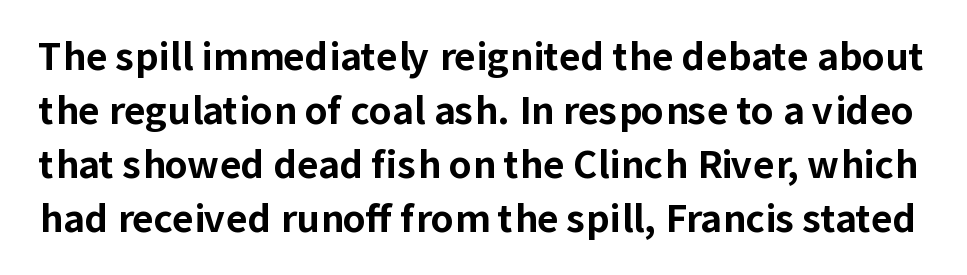
The image shows 37 px bold sans-serif type, upright; set normal line spacing (1.46x), normal letter spacing, not underlined; low stroke contrast and a medium x-height.
